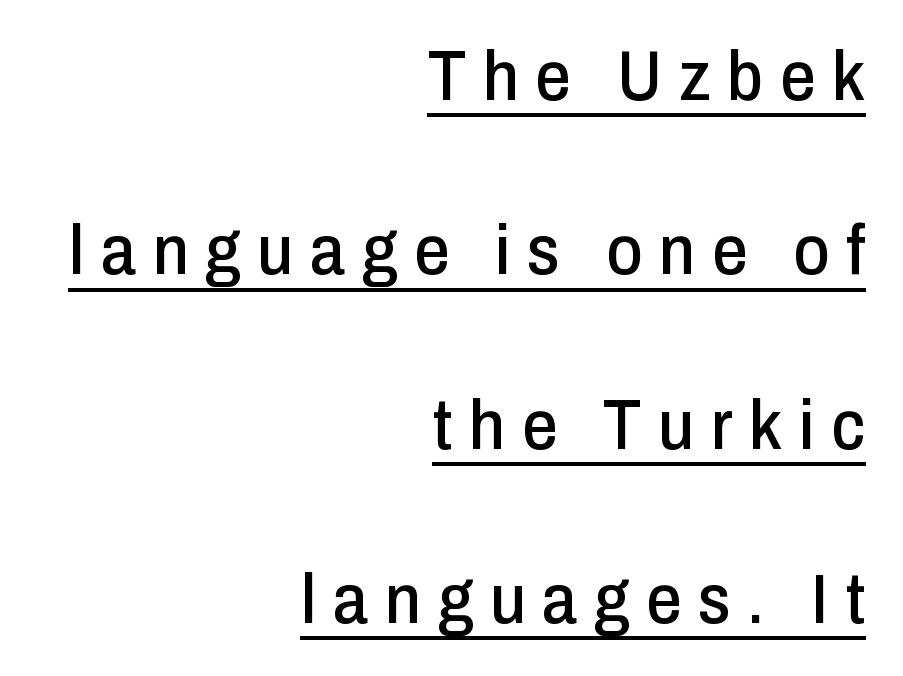
{"serif": "no", "italic": "no", "width": "condensed", "stroke_contrast": "low", "x_height": "medium", "monospaced": "no", "underline": "yes", "align": "right", "line_spacing": "loose", "line_spacing_ratio": 2.49, "letter_spacing": "wide", "letter_spacing_em": 0.24, "glyph_px": 70}
